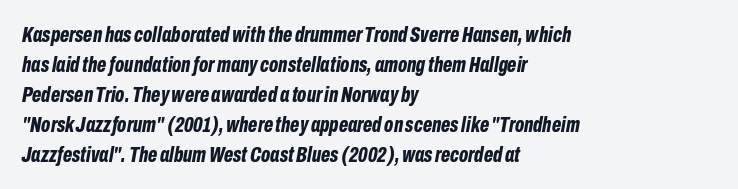
The image shows 22 px bold type, italic (leaning right); set left-aligned, normal line spacing (1.36x), normal letter spacing, not underlined.
